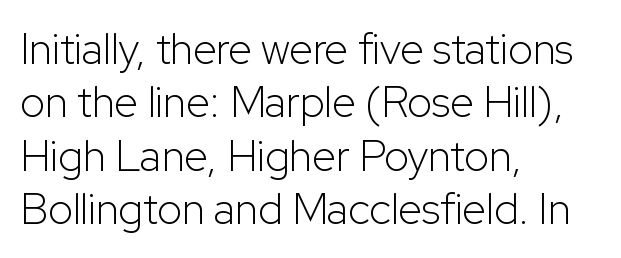
Q: Is the text bold? A: No.
Q: Is the text italic (slanted)? A: No, it is upright.
Q: Is the typeface a serif or a sans-serif typeface? A: Sans-serif.
Q: Is the text underlined? A: No.
Q: How is the paragraph aligned? A: Left-aligned.
Q: Is the spacing between letters normal or unusually wide? A: Normal.
Q: Width (condensed, normal, or wide)? A: Normal.
Q: Stroke contrast? A: Low.
Q: x-height? A: Medium.
Q: Monospaced? A: No.
